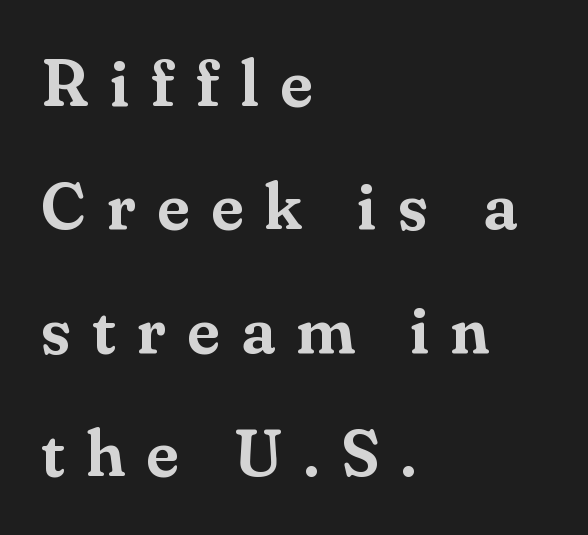
{"serif": "yes", "italic": "no", "width": "normal", "stroke_contrast": "medium", "x_height": "small", "monospaced": "no", "underline": "no", "align": "left", "line_spacing_ratio": 1.87, "letter_spacing": "wide", "letter_spacing_em": 0.32, "glyph_px": 66}
